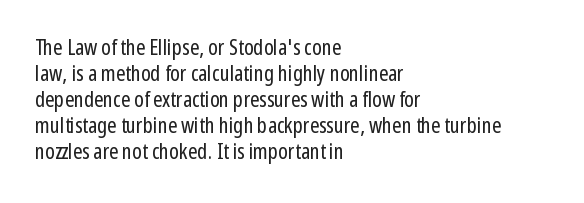
{"italic": "no", "bold": "no", "underline": "no", "align": "left", "line_spacing_ratio": 1.18, "letter_spacing": "normal", "letter_spacing_em": 0.0, "glyph_px": 22}
